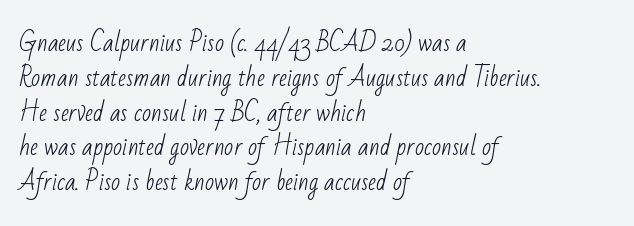
The image shows 24 px text type; set left-aligned, normal line spacing (1.45x), normal letter spacing, not underlined.
